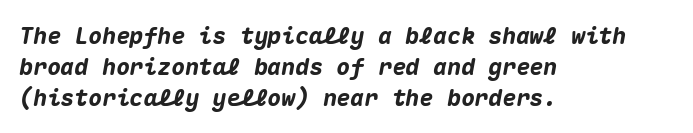
Q: Is the text bold? A: Yes.
Q: Is the text italic (slanted)? A: Yes, it leans right by about 10 degrees.
Q: Is the text underlined? A: No.
Q: How is the paragraph aligned? A: Left-aligned.
Q: Is the spacing between letters normal or unusually wide? A: Normal.
Q: Is the spacing between lines tight, normal or loose? A: Normal.
